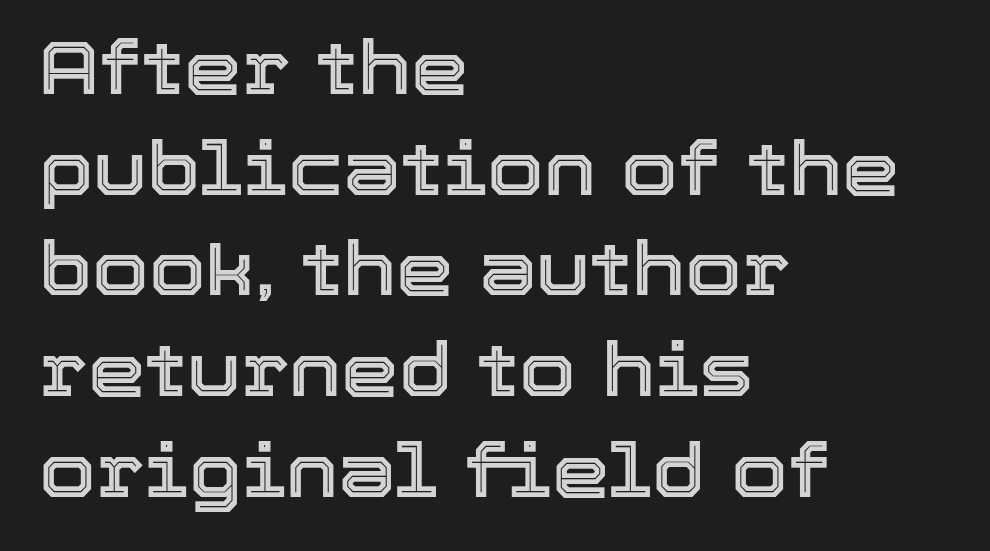
The image shows 73 px text type, upright; set left-aligned, normal line spacing (1.38x), normal letter spacing, not underlined; a medium x-height.
